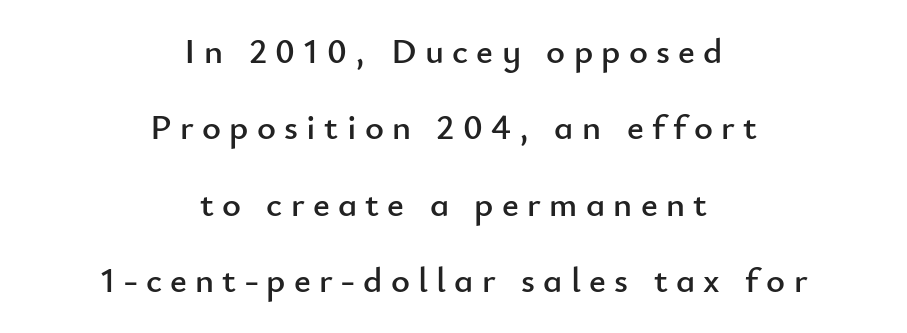
This rendering uses center alignment, leaving both contours irregular but symmetric. The specimen reads as upright at a glance. Each letter keeps its own natural width here, so spacing adapts to shape. This block would shrink considerably if given ordinary leading; it's expanded now. The foot of each line stays bare and open.
